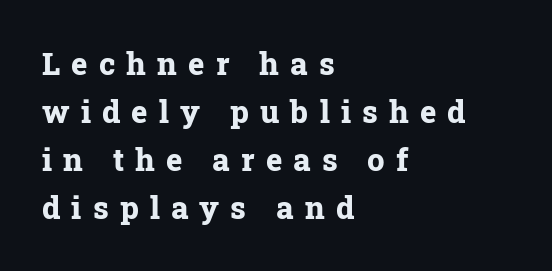
The image shows 31 px bold serif type, upright; set left-aligned, normal line spacing (1.55x), unusually wide letter spacing (+0.36 em), not underlined; low stroke contrast and a medium x-height.
